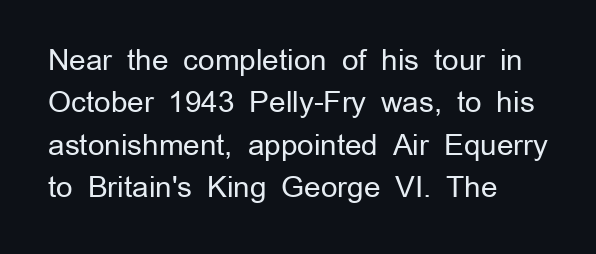
Quick note: not italic, upright. Nobody touched the tracking dial on this one. Teacher's note: observe the even left margin — that is flush-left alignment. No heavy texture on the line: the type isn't bold. Serifs: no, the terminals of the letterforms are clean. Each letter keeps its own natural width here, so spacing adapts to shape.
